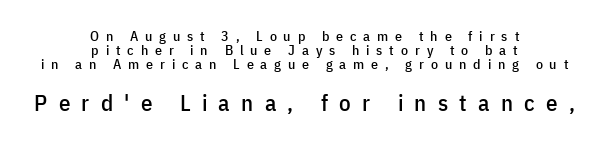
The image shows 23 px text type, upright; set centered, tight line spacing (1.01x), unusually wide letter spacing (+0.49 em), not underlined; the second (bottom) block is 1.64x larger.
